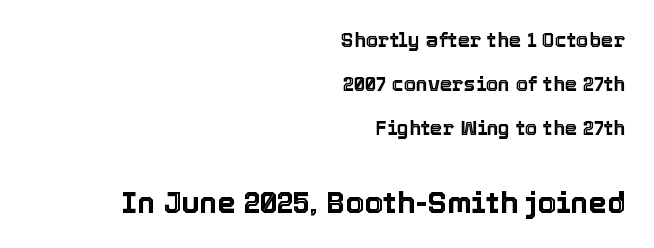
{"italic": "no", "width": "normal", "x_height": "medium", "monospaced": "no", "underline": "no", "align": "right", "line_spacing": "loose", "line_spacing_ratio": 2.21, "letter_spacing": "normal", "letter_spacing_em": 0.0, "larger_block": "second", "size_ratio": 1.5, "glyph_px": 30}
